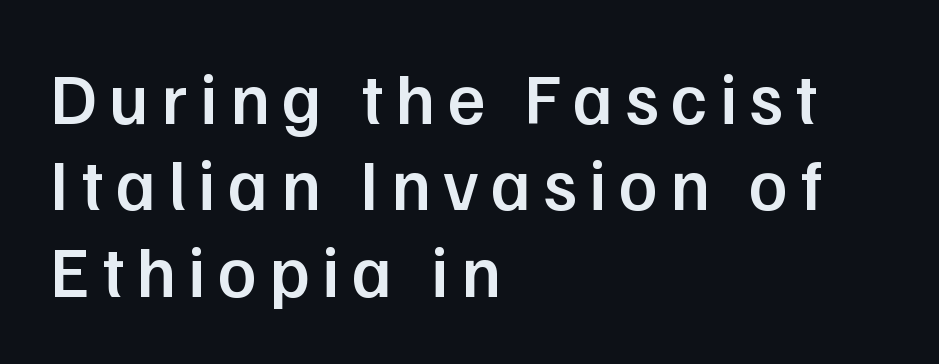
The letters are semibold — heavier than regular but short of a full bold. These lines stack with their left ends in a neat column. The type sits square on the baseline with zero lean. Beneath every word, the page is bare. The passage shown is typeset with a sans-serif family. The rendering uses natural spacing where letterforms have individual widths.
